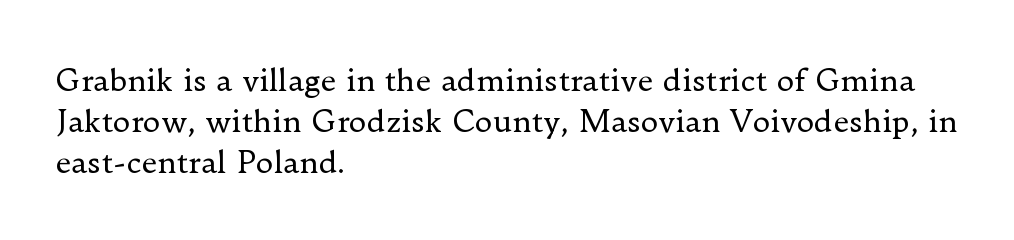
The image shows 30 px regular-weight serif type, upright; set left-aligned, normal line spacing (1.37x), normal letter spacing, not underlined; low stroke contrast and a small x-height.
